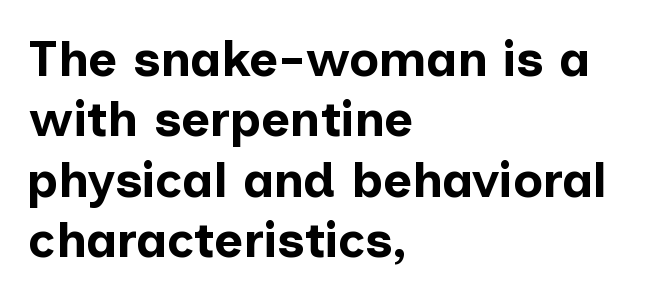
Q: Is the text bold? A: Yes.
Q: Is the text italic (slanted)? A: No, it is upright.
Q: Is the typeface a serif or a sans-serif typeface? A: Sans-serif.
Q: Is the text underlined? A: No.
Q: How is the paragraph aligned? A: Left-aligned.
Q: Is the spacing between letters normal or unusually wide? A: Normal.
Q: Width (condensed, normal, or wide)? A: Normal.
Q: Stroke contrast? A: Low.
Q: x-height? A: Medium.
Q: Monospaced? A: No.
